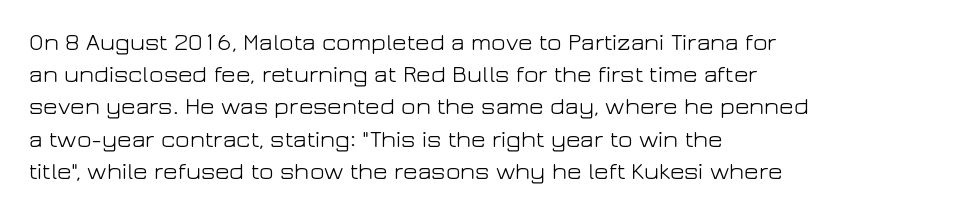
The image shows 25 px text type, upright; set left-aligned, normal line spacing (1.29x), normal letter spacing, not underlined.
